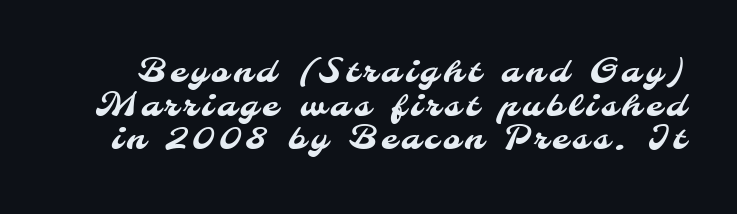
Q: Is the typeface a serif or a sans-serif typeface? A: Sans-serif.
Q: Is the text underlined? A: No.
Q: Is the spacing between lines tight, normal or loose? A: Tight.
Q: Width (condensed, normal, or wide)? A: Normal.
Q: Stroke contrast? A: Medium.
Q: x-height? A: Small.
Q: Monospaced? A: No.
